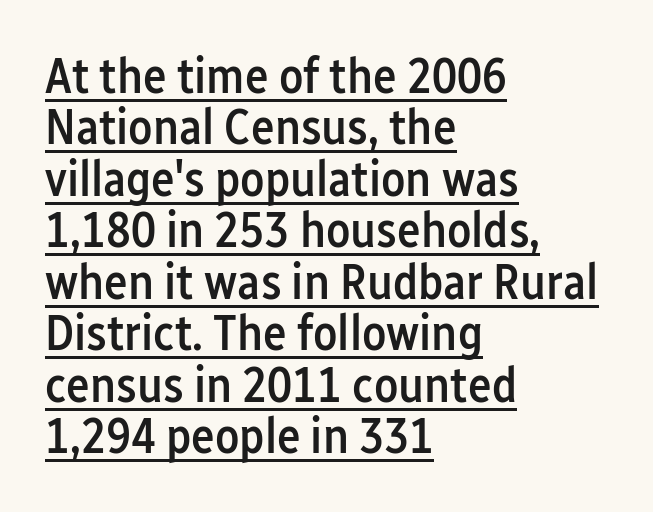
The image shows 50 px semibold, condensed sans-serif type, upright; set left-aligned, tight line spacing (1.03x), normal letter spacing, underlined; low stroke contrast and a medium x-height.
